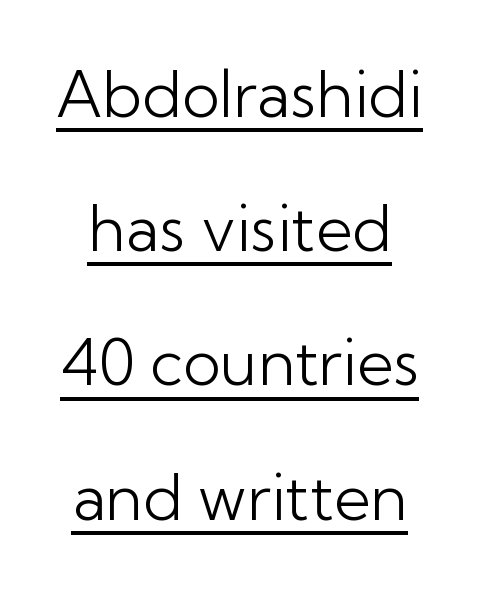
Look at the bottom of the vertical strokes: they stop flat, with no serifs. Bold? No — there's no thickening of the strokes. The letters stand upright; this is a roman face. Underlined type.
